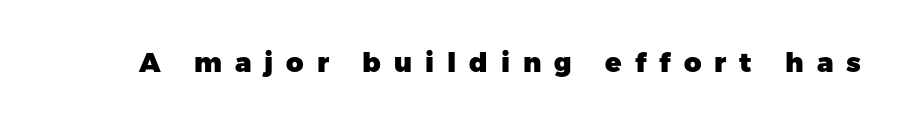
{"italic": "no", "bold": "yes", "underline": "no", "letter_spacing": "wide", "letter_spacing_em": 0.48, "glyph_px": 27}
